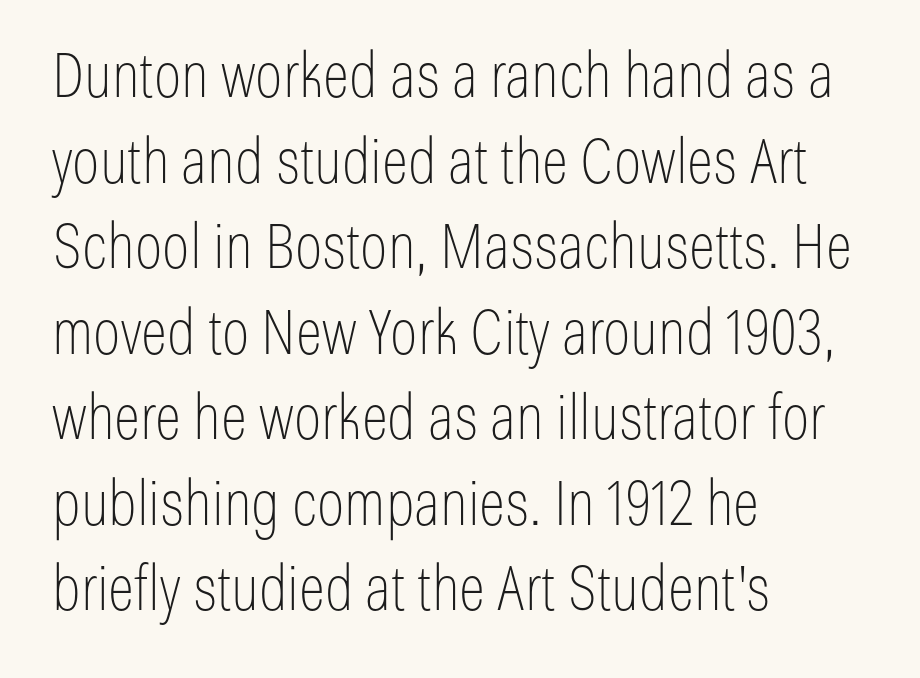
{"serif": "no", "italic": "no", "bold": "no", "weight": "thin", "width": "condensed", "stroke_contrast": "low", "x_height": "medium", "monospaced": "no", "underline": "no", "align": "left", "line_spacing": "normal", "line_spacing_ratio": 1.38, "letter_spacing": "normal", "letter_spacing_em": 0.0, "glyph_px": 62}
